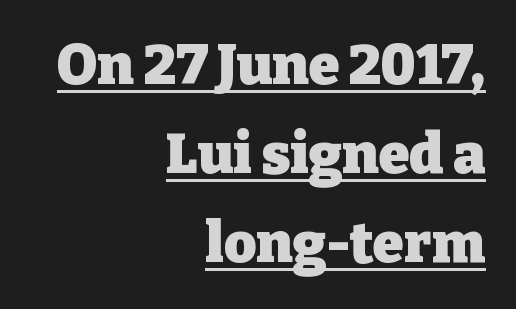
Q: Is the text bold? A: Yes.
Q: Is the text italic (slanted)? A: No, it is upright.
Q: Is the typeface a serif or a sans-serif typeface? A: Serif.
Q: Is the text underlined? A: Yes.
Q: How is the paragraph aligned? A: Right-aligned.
Q: Is the spacing between letters normal or unusually wide? A: Normal.
Q: Is the spacing between lines tight, normal or loose? A: Normal.
Q: Width (condensed, normal, or wide)? A: Normal.
Q: Stroke contrast? A: Low.
Q: x-height? A: Medium.
Q: Monospaced? A: No.
